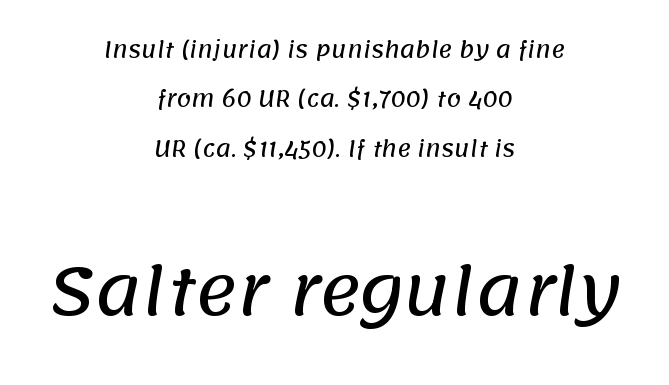
{"serif": "no", "width": "normal", "stroke_contrast": "low", "x_height": "large", "monospaced": "no", "underline": "no", "align": "center", "line_spacing": "loose", "line_spacing_ratio": 2.35, "letter_spacing": "normal", "letter_spacing_em": 0.0, "larger_block": "second", "size_ratio": 3.05, "glyph_px": 64}
